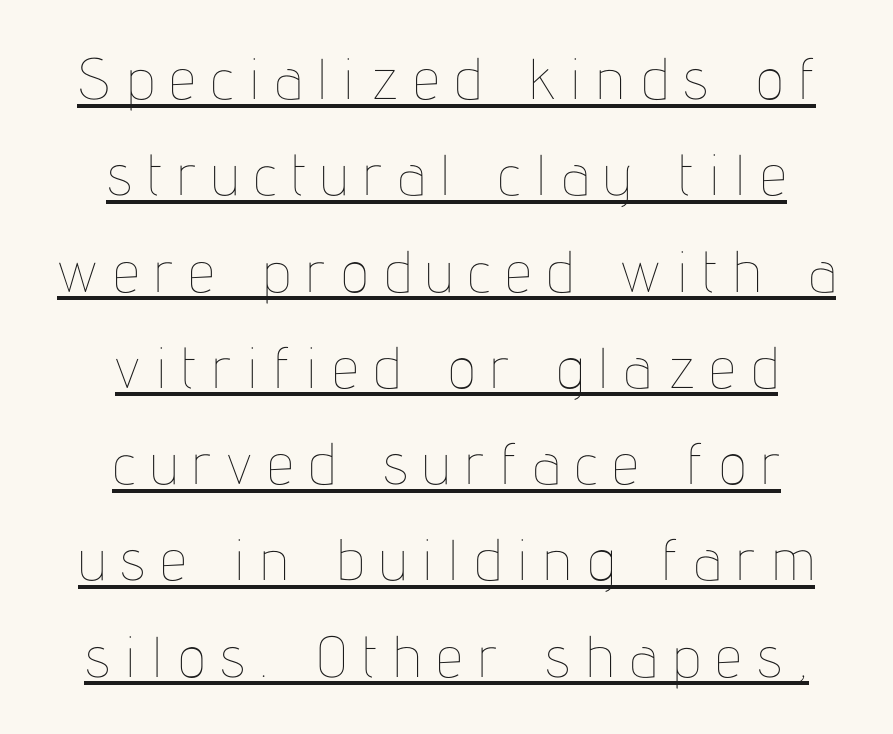
{"italic": "no", "bold": "no", "weight": "thin", "width": "condensed", "stroke_contrast": "low", "x_height": "medium", "monospaced": "no", "underline": "yes", "align": "center", "line_spacing": "normal", "line_spacing_ratio": 1.66, "letter_spacing": "wide", "letter_spacing_em": 0.27, "glyph_px": 58}
